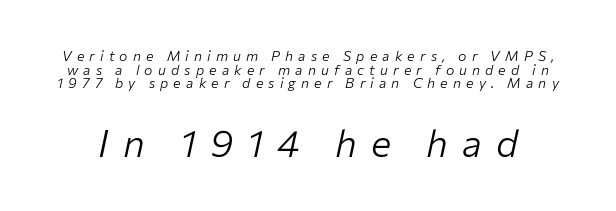
Q: Is the text bold? A: No.
Q: Is the text italic (slanted)? A: Yes, it leans right by about 12 degrees.
Q: Is the text underlined? A: No.
Q: Is the spacing between letters normal or unusually wide? A: Unusually wide.
Q: Is the spacing between lines tight, normal or loose? A: Tight.
Q: Which block of text is set in a larger size, the first (top) or the second (bottom)? A: The second (bottom) one.
Q: Width (condensed, normal, or wide)? A: Normal.
Q: Stroke contrast? A: Low.
Q: x-height? A: Medium.
Q: Monospaced? A: No.
